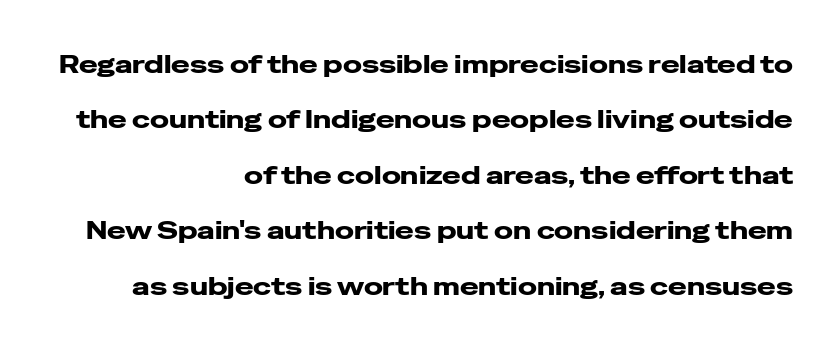
The image shows 25 px bold type, upright; set right-aligned, loose line spacing (2.22x), normal letter spacing, not underlined.
